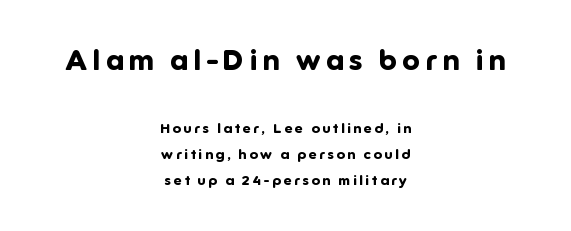
{"serif": "no", "italic": "no", "bold": "yes", "weight": "bold", "width": "normal", "stroke_contrast": "low", "x_height": "medium", "monospaced": "no", "underline": "no", "align": "center", "line_spacing_ratio": 1.88, "larger_block": "first", "size_ratio": 2.07, "glyph_px": 29}
